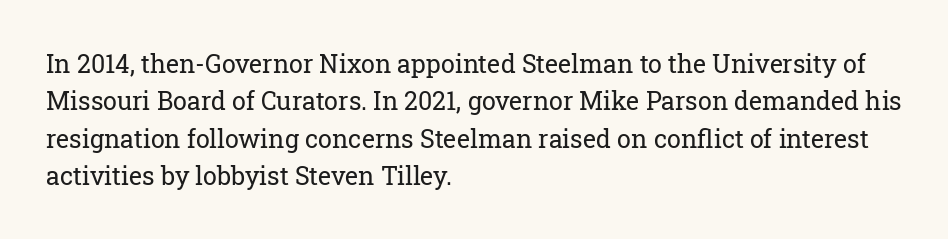
{"italic": "no", "bold": "no", "underline": "no", "align": "left", "line_spacing": "normal", "line_spacing_ratio": 1.5, "letter_spacing": "normal", "letter_spacing_em": 0.0, "glyph_px": 25}
